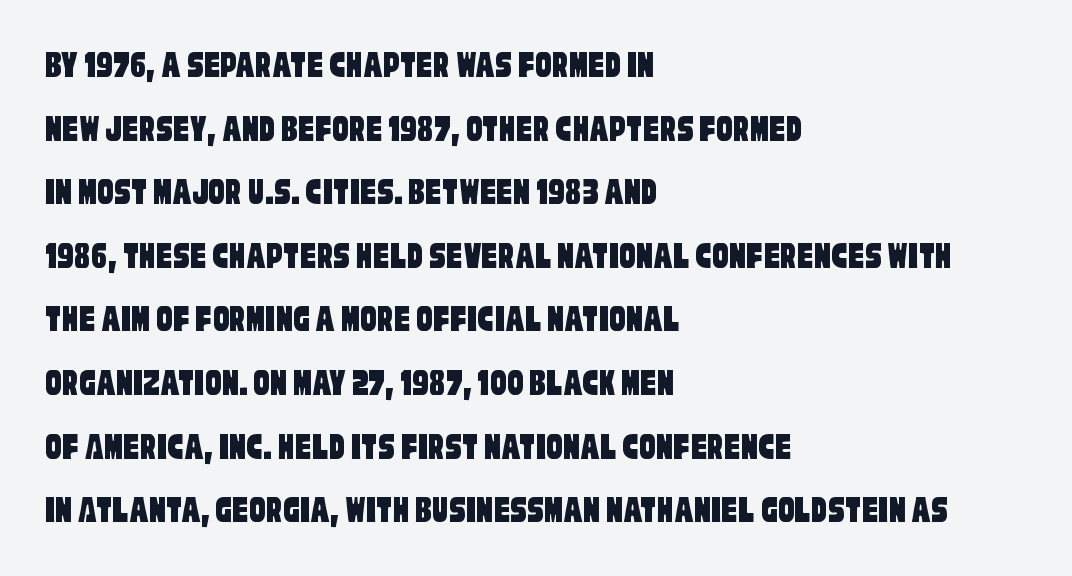
{"serif": "no", "width": "condensed", "stroke_contrast": "low", "x_height": "large", "monospaced": "no", "underline": "no", "align": "left", "line_spacing": "normal", "line_spacing_ratio": 1.59, "letter_spacing": "normal", "letter_spacing_em": 0.0, "glyph_px": 40}
